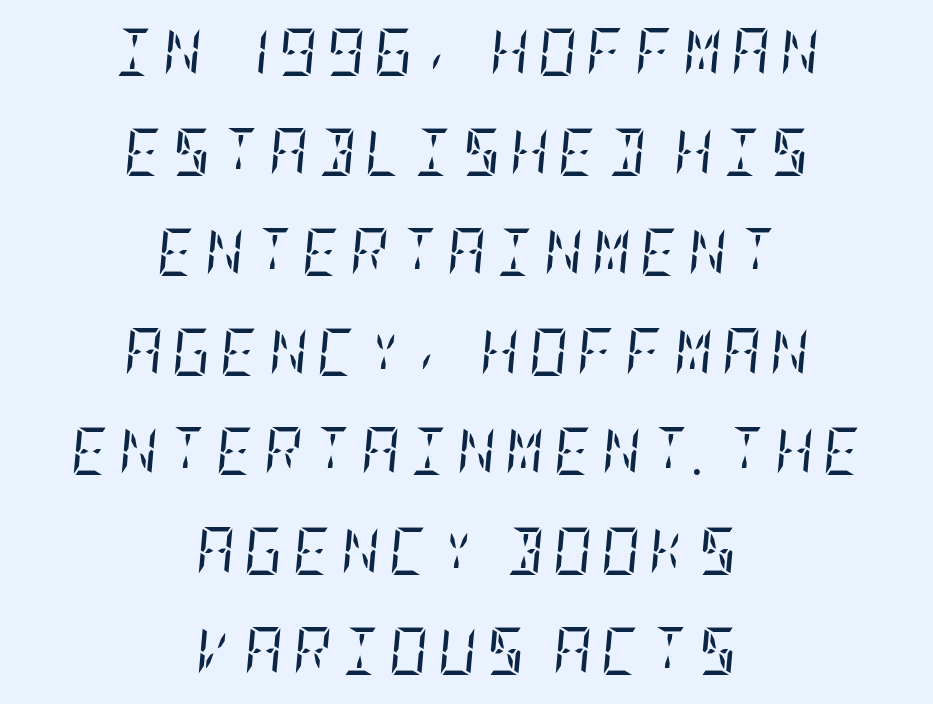
{"serif": "yes", "italic": "yes", "lean": "right", "slant_degrees": 5, "bold": "no", "weight": "regular", "width": "condensed", "stroke_contrast": "low", "x_height": "large", "underline": "no", "align": "center", "line_spacing": "loose", "line_spacing_ratio": 2.08, "glyph_px": 48}
